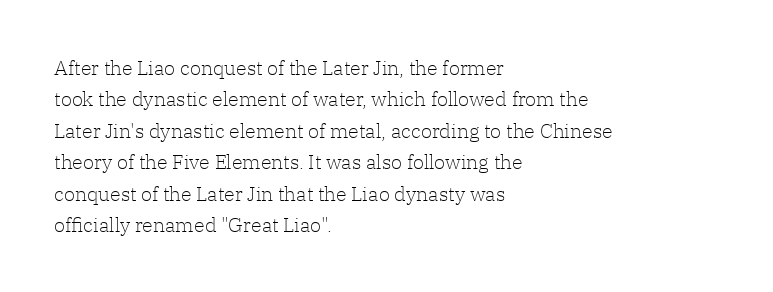
{"italic": "no", "bold": "no", "underline": "no", "align": "left", "line_spacing": "normal", "line_spacing_ratio": 1.57, "letter_spacing": "normal", "letter_spacing_em": 0.0, "glyph_px": 20}
